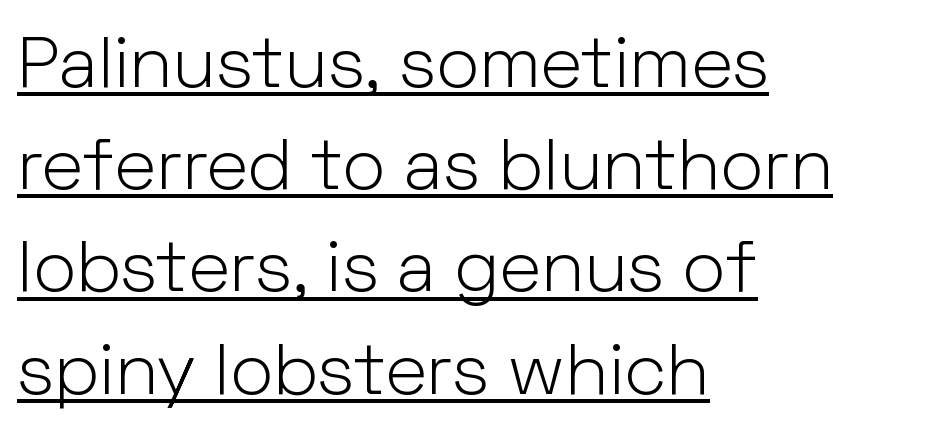
The image shows 73 px light sans-serif type, upright; set left-aligned, normal line spacing (1.4x), normal letter spacing, underlined; low stroke contrast and a medium x-height.
